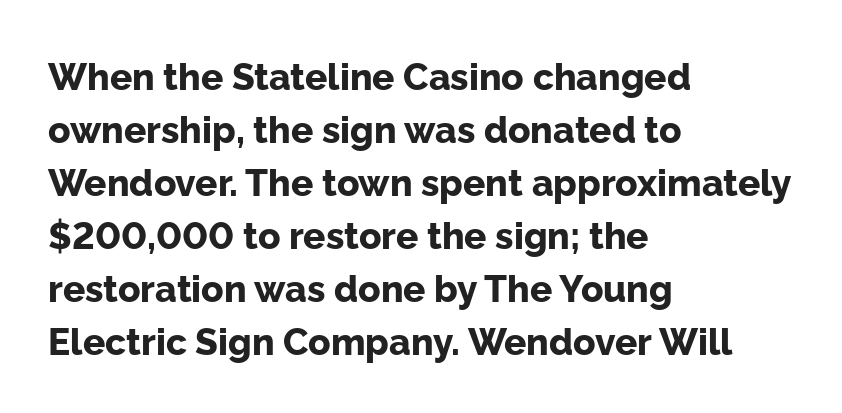
{"serif": "no", "italic": "no", "bold": "yes", "weight": "bold", "width": "normal", "stroke_contrast": "low", "x_height": "medium", "monospaced": "no", "underline": "no", "align": "left", "line_spacing": "normal", "line_spacing_ratio": 1.43, "letter_spacing": "normal", "letter_spacing_em": 0.0, "glyph_px": 37}
